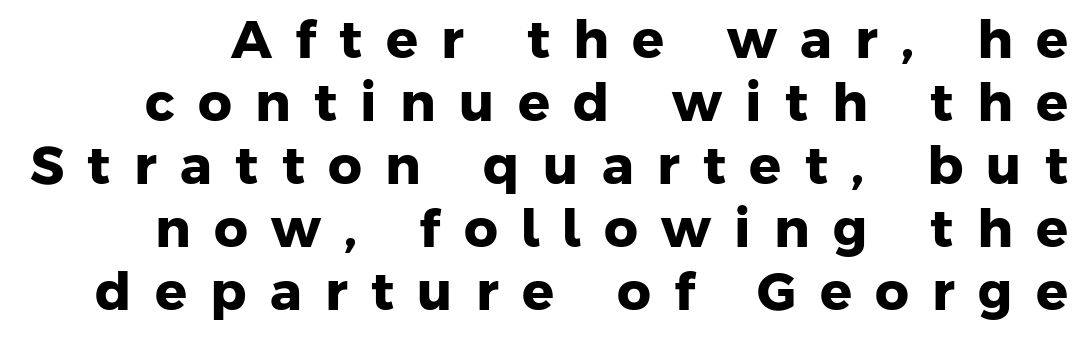
The gap between lines stays unmarked. Heavy, bold letterforms. There is plenty of visible air inserted between adjacent glyphs. Are there feet on the stems? There aren't — it's a sans. You could not count columns in this text — the font is proportionally spaced.
